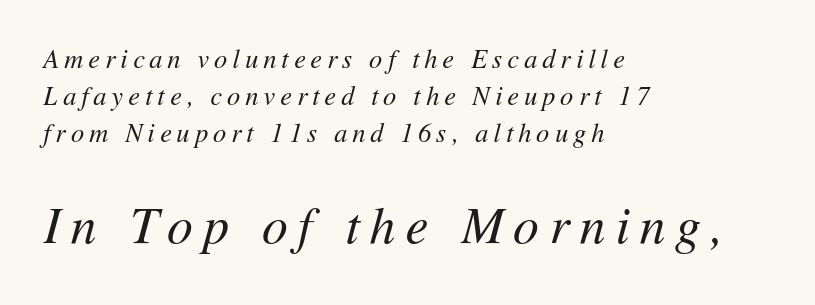
{"italic": "yes", "lean": "right", "slant_degrees": 11, "bold": "no", "weight": "regular", "width": "normal", "stroke_contrast": "medium", "x_height": "medium", "monospaced": "no", "underline": "no", "align": "left", "line_spacing": "normal", "line_spacing_ratio": 1.43, "letter_spacing": "wide", "letter_spacing_em": 0.2, "larger_block": "second", "size_ratio": 1.96, "glyph_px": 51}
